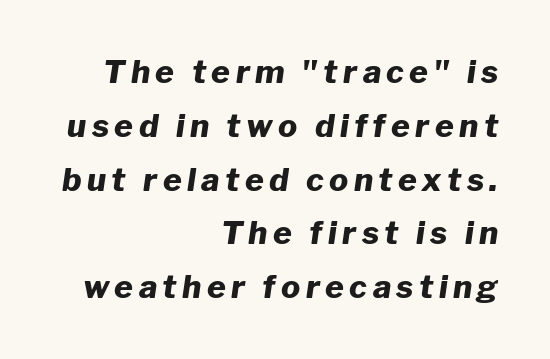
The image shows 32 px heavy type, italic (leaning right); set right-aligned, normal line spacing (1.68x), not underlined; low stroke contrast and a medium x-height.
